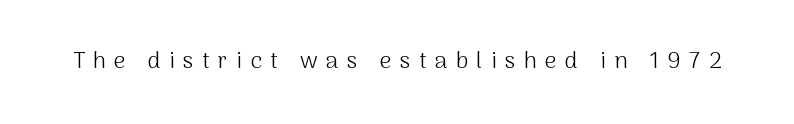
Q: Is the text bold? A: No.
Q: Is the text italic (slanted)? A: No, it is upright.
Q: Is the text underlined? A: No.
Q: Is the spacing between letters normal or unusually wide? A: Unusually wide.
